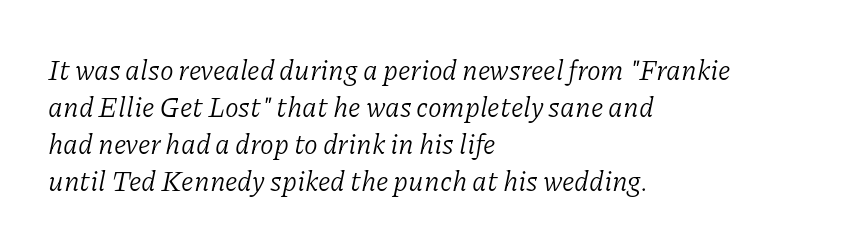
Q: Is the text bold? A: No.
Q: Is the text italic (slanted)? A: Yes, it leans right by about 11 degrees.
Q: Is the typeface a serif or a sans-serif typeface? A: Serif.
Q: Is the text underlined? A: No.
Q: How is the paragraph aligned? A: Left-aligned.
Q: Is the spacing between letters normal or unusually wide? A: Normal.
Q: Is the spacing between lines tight, normal or loose? A: Normal.
Q: Width (condensed, normal, or wide)? A: Normal.
Q: Stroke contrast? A: Low.
Q: x-height? A: Medium.
Q: Monospaced? A: No.
